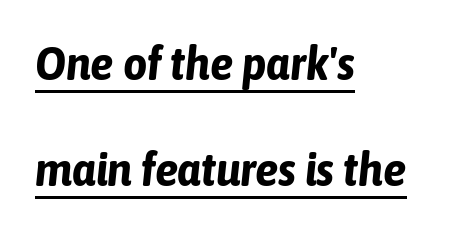
{"italic": "yes", "lean": "right", "slant_degrees": 6, "bold": "yes", "weight": "bold", "width": "condensed", "stroke_contrast": "low", "x_height": "medium", "monospaced": "no", "underline": "yes", "align": "left", "line_spacing": "loose", "line_spacing_ratio": 2.26, "letter_spacing": "normal", "letter_spacing_em": 0.0, "glyph_px": 47}
